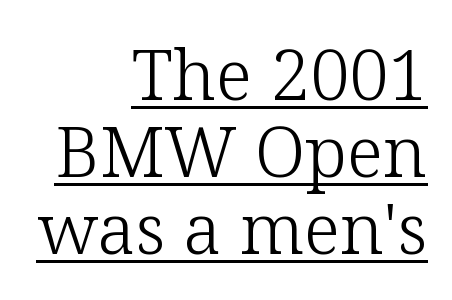
The image shows 70 px light serif type, upright; set right-aligned, tight line spacing (1.1x), normal letter spacing, underlined; low stroke contrast and a medium x-height.
